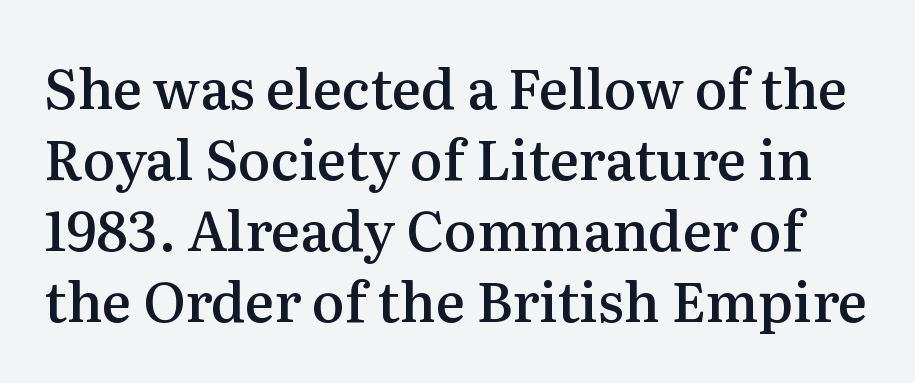
Q: Is the text bold? A: Semi-bold.
Q: Is the text italic (slanted)? A: No, it is upright.
Q: Is the typeface a serif or a sans-serif typeface? A: Serif.
Q: Is the text underlined? A: No.
Q: Is the spacing between letters normal or unusually wide? A: Normal.
Q: Is the spacing between lines tight, normal or loose? A: Normal.
Q: Width (condensed, normal, or wide)? A: Normal.
Q: Stroke contrast? A: Medium.
Q: x-height? A: Medium.
Q: Monospaced? A: No.
